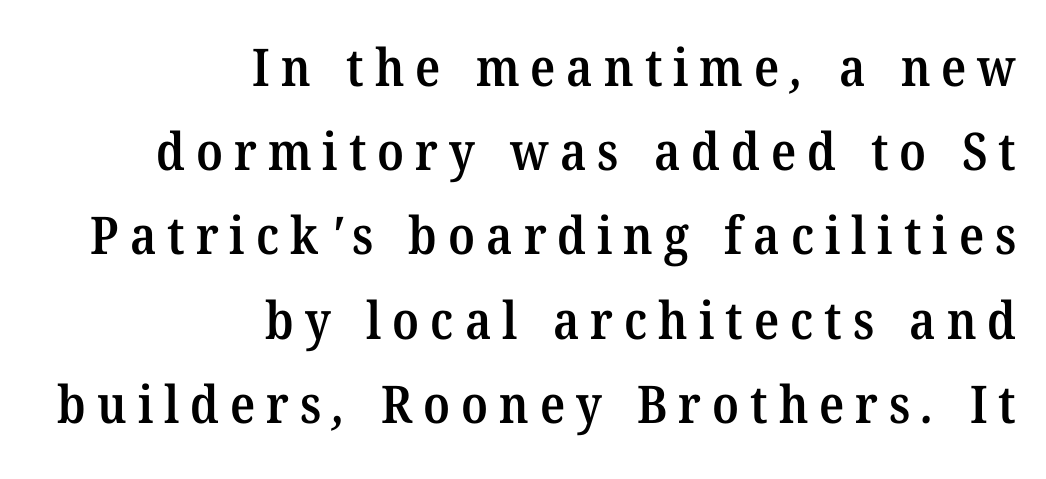
Look at the stroke-to-counter ratio: somewhat heavy, a semibold. The characters display serif detailing at their extremities. Descender tails drop into unmarked territory. Regarding leading, the lines here are spaced in the standard way.
